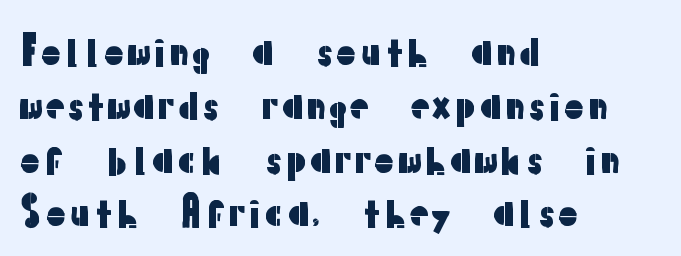
Q: Is the text italic (slanted)? A: No, it is upright.
Q: Is the typeface a serif or a sans-serif typeface? A: Sans-serif.
Q: Is the text underlined? A: No.
Q: How is the paragraph aligned? A: Left-aligned.
Q: Is the spacing between letters normal or unusually wide? A: Normal.
Q: Is the spacing between lines tight, normal or loose? A: Normal.
Q: Width (condensed, normal, or wide)? A: Normal.
Q: Stroke contrast? A: Low.
Q: x-height? A: Medium.
Q: Monospaced? A: No.
